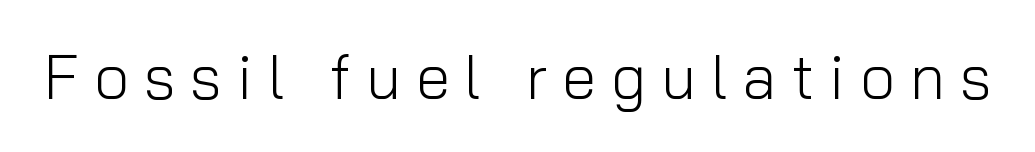
{"serif": "no", "italic": "no", "bold": "no", "weight": "light", "width": "normal", "stroke_contrast": "low", "x_height": "medium", "monospaced": "no", "underline": "no", "letter_spacing": "wide", "letter_spacing_em": 0.24, "glyph_px": 62}
